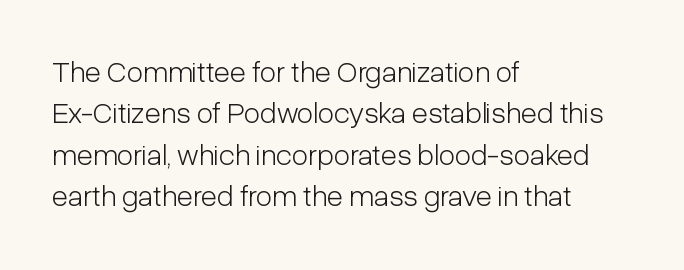
Font category for this specimen: sans-serif. Visually the block forms a straight wall on the left and a jagged coastline on the right. Does the leading feel generous? No, just average. Weight: regular or lighter.
